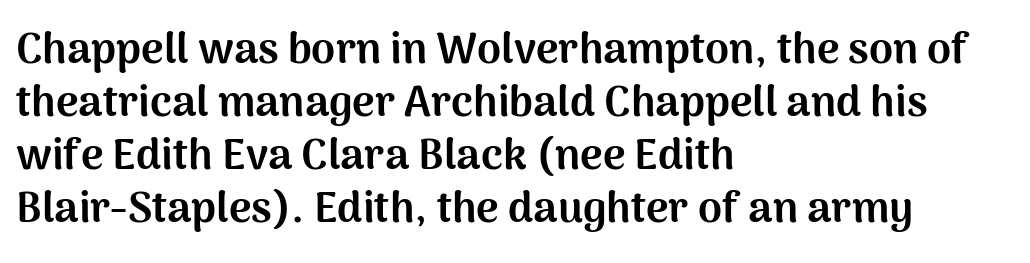
The letterforms sit shoulder to shoulder at normal distance. No italicization has been applied; the sample stays upright. The passage is arranged the way most books set body copy — flush left. Chunky letters — that's bold for sure. A clean baseline with only descenders dipping below it. A typesetter would call this proportional, since set widths differ per character.
